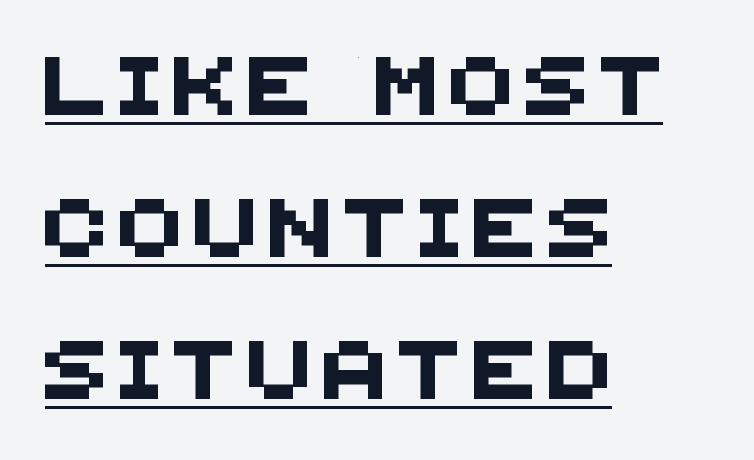
{"serif": "no", "width": "normal", "stroke_contrast": "medium", "x_height": "large", "monospaced": "no", "underline": "yes", "align": "left", "line_spacing": "loose", "line_spacing_ratio": 2.45, "letter_spacing": "wide", "letter_spacing_em": 0.22, "glyph_px": 58}
